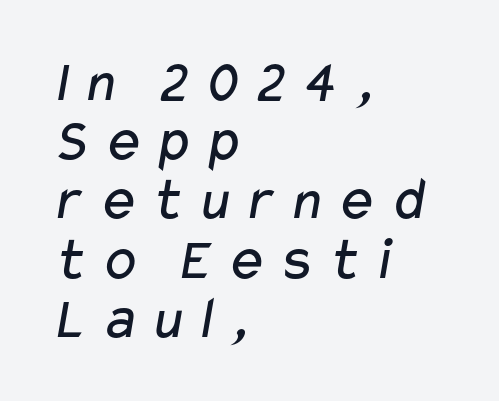
Any mark beneath the type? The region is blank. Regarding serifs, this sample does without them. A typesetter would call this proportional, since set widths differ per character. Students, observe: this is what under-led, compact text looks like. Horizontal alignment here is leftward, the default for most running prose.
